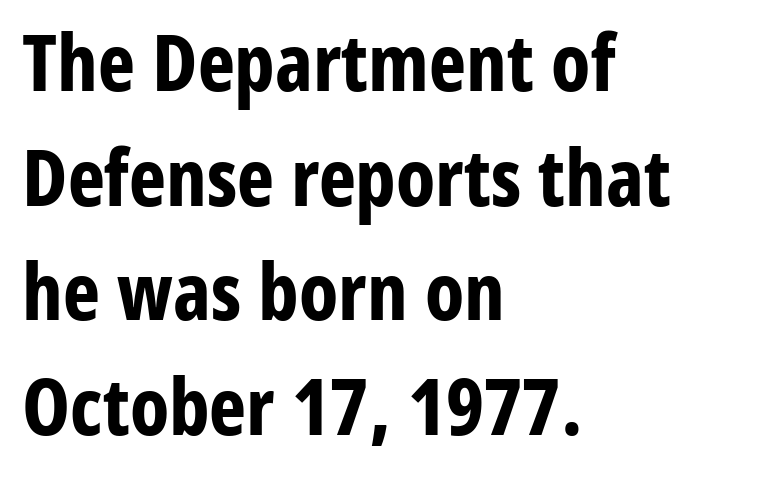
{"serif": "no", "italic": "no", "bold": "yes", "weight": "bold", "width": "condensed", "stroke_contrast": "low", "x_height": "medium", "monospaced": "no", "underline": "no", "align": "left", "line_spacing": "normal", "line_spacing_ratio": 1.45, "letter_spacing": "normal", "letter_spacing_em": 0.0, "glyph_px": 79}
